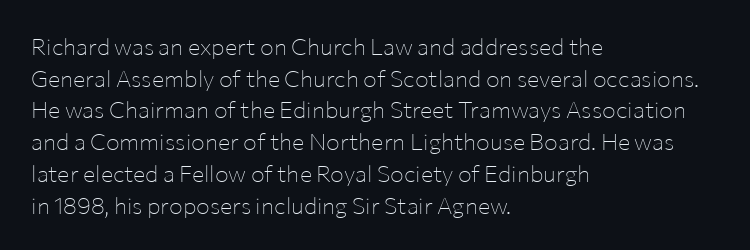
{"italic": "no", "bold": "no", "underline": "no", "align": "left", "line_spacing": "normal", "line_spacing_ratio": 1.38, "letter_spacing": "normal", "letter_spacing_em": 0.0, "glyph_px": 23}
